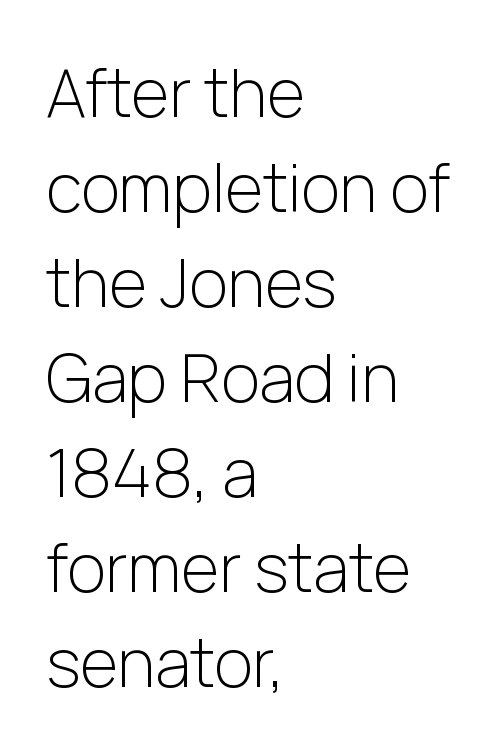
Weight class: somewhere from thin through regular. Just letters on the line, the space beneath them empty. Spacing verdict: proportional, widths tailored to each character. Classification — sans serif. Every stem runs plumb, perpendicular to the baseline. The rendering keeps characters at their native spacing.
